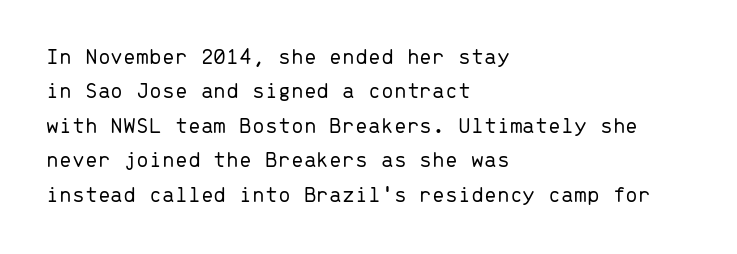
{"italic": "no", "bold": "no", "underline": "no", "align": "left", "line_spacing": "normal", "line_spacing_ratio": 1.5, "letter_spacing": "normal", "letter_spacing_em": 0.0, "glyph_px": 23}
